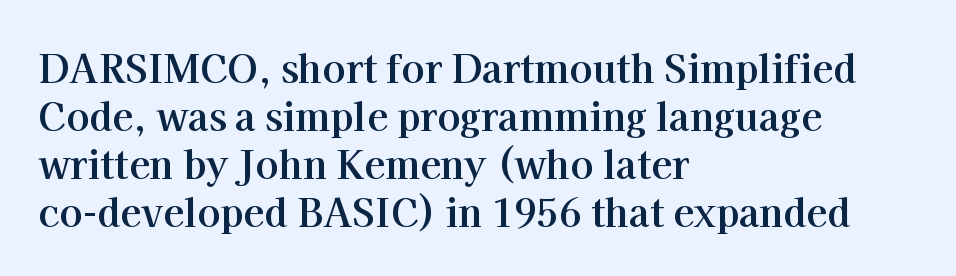
Every character sits straight up, as roman type does. A typesetter would call this zero additional tracking. The rows are spaced the way most documents space them. Here the designer chose a conventional face with non-uniform glyph widths. Check under the words: just untouched page. In CSS terms this would be text-align: left.
